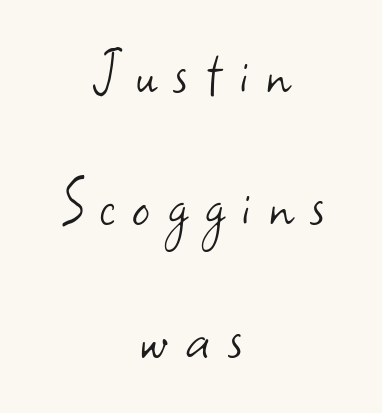
{"serif": "no", "bold": "no", "weight": "light", "width": "normal", "stroke_contrast": "low", "x_height": "small", "monospaced": "no", "underline": "no", "align": "center", "line_spacing": "loose", "line_spacing_ratio": 1.92, "letter_spacing": "wide", "letter_spacing_em": 0.26, "glyph_px": 69}
